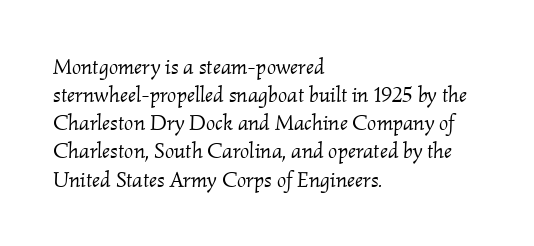
Q: Is the text bold? A: No.
Q: Is the text italic (slanted)? A: Yes, it leans right by about 2 degrees.
Q: Is the text underlined? A: No.
Q: How is the paragraph aligned? A: Left-aligned.
Q: Is the spacing between letters normal or unusually wide? A: Normal.
Q: Is the spacing between lines tight, normal or loose? A: Normal.
